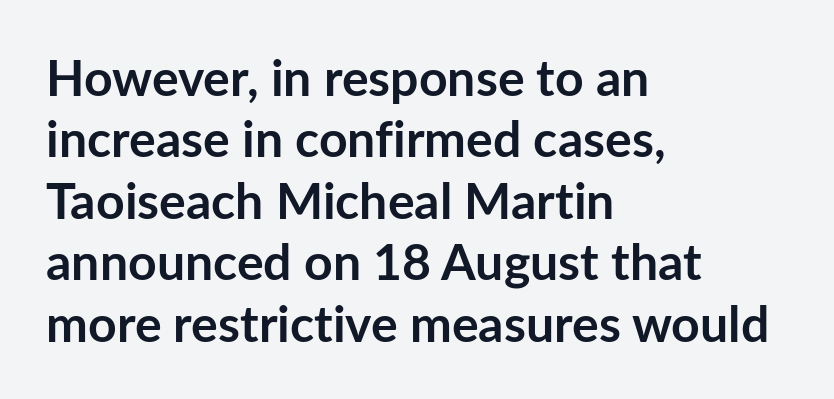
{"serif": "no", "italic": "no", "bold": "yes", "weight": "semibold", "width": "normal", "stroke_contrast": "low", "x_height": "medium", "monospaced": "no", "underline": "no", "align": "left", "line_spacing_ratio": 1.23, "letter_spacing": "normal", "letter_spacing_em": 0.0, "glyph_px": 50}
